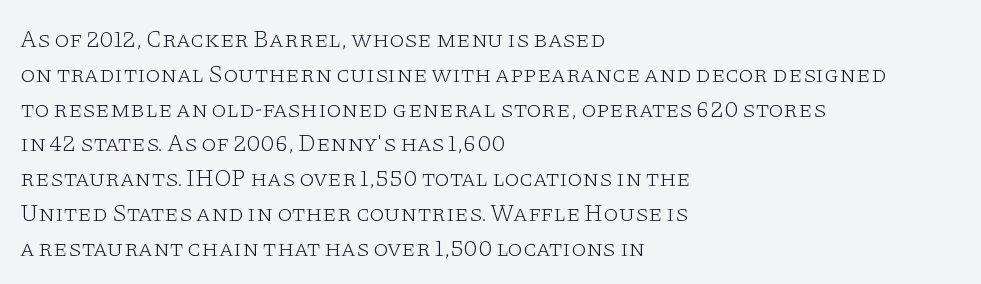
Q: Is the text bold? A: No.
Q: Is the text italic (slanted)? A: No, it is upright.
Q: Is the text underlined? A: No.
Q: How is the paragraph aligned? A: Left-aligned.
Q: Is the spacing between letters normal or unusually wide? A: Normal.
Q: Is the spacing between lines tight, normal or loose? A: Normal.
